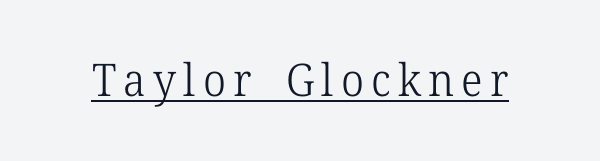
The axis of the letterforms is exactly vertical. Compared with a typical body face, this is equally light or lighter still. The rendered words wear a rule along their underside. Here the designer chose a conventional face with non-uniform glyph widths. Observe the serifs anchoring each vertical stroke in this sample.
